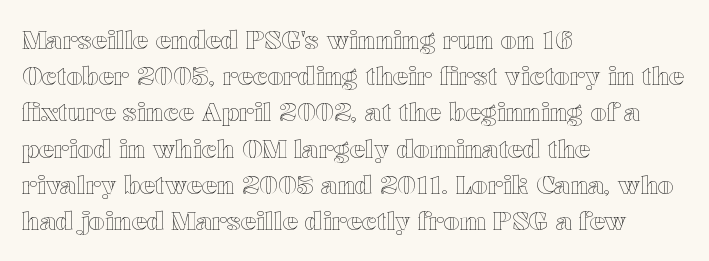
{"italic": "no", "underline": "no", "align": "left", "line_spacing": "normal", "line_spacing_ratio": 1.45, "letter_spacing": "normal", "letter_spacing_em": 0.0, "glyph_px": 25}
